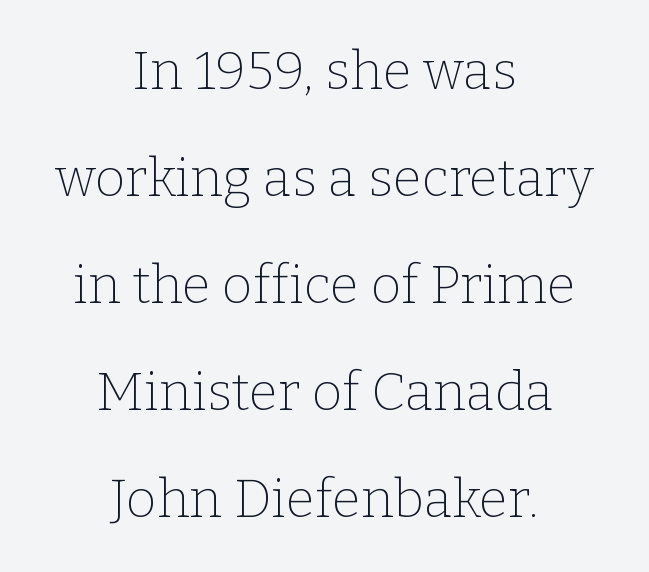
{"serif": "yes", "italic": "no", "bold": "no", "weight": "thin", "width": "normal", "stroke_contrast": "low", "x_height": "medium", "monospaced": "no", "underline": "no", "align": "center", "line_spacing": "loose", "line_spacing_ratio": 2.02, "letter_spacing": "normal", "letter_spacing_em": 0.0, "glyph_px": 53}
